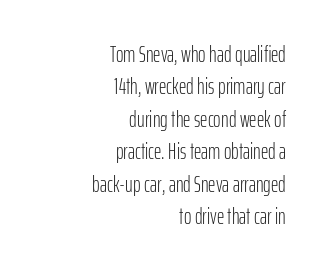
The image shows 23 px text type, upright; set right-aligned, normal line spacing (1.41x), normal letter spacing, not underlined.
